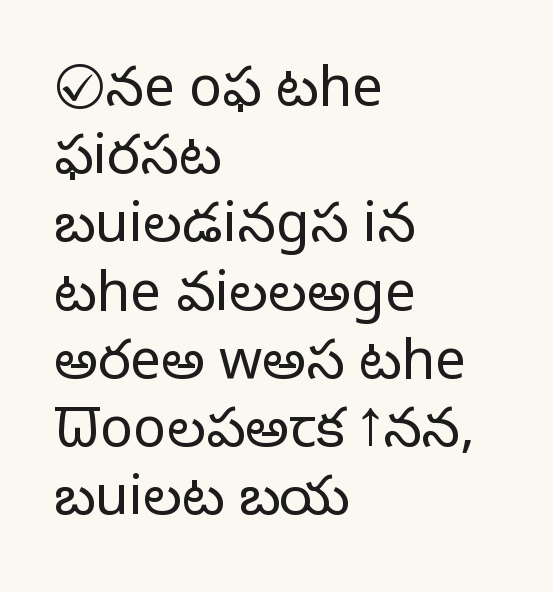
Q: Is the text bold? A: No.
Q: Is the text italic (slanted)? A: No, it is upright.
Q: Is the typeface a serif or a sans-serif typeface? A: Sans-serif.
Q: Is the text underlined? A: No.
Q: How is the paragraph aligned? A: Left-aligned.
Q: Is the spacing between letters normal or unusually wide? A: Normal.
Q: Width (condensed, normal, or wide)? A: Normal.
Q: Stroke contrast? A: Low.
Q: x-height? A: Medium.
Q: Monospaced? A: No.
